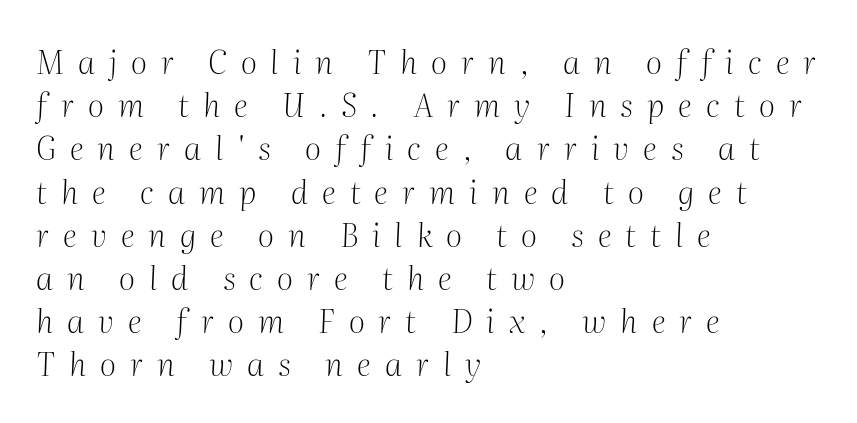
The axis of the letterforms is tilted away from vertical. No chunkiness to these letters — they're not bold. The font family rendered here belongs to the serif group. Clear beneath every line of the passage.
